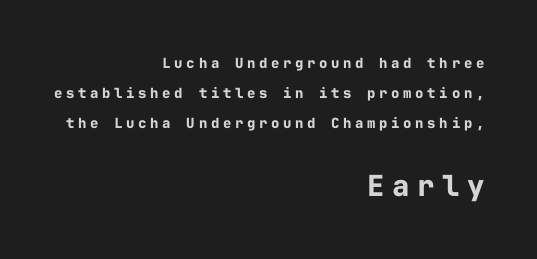
Think of a typewriter: that constant character pitch is what you see here. Weight: bold. Words float on clear page, feet unadorned. One-word summary of the alignment: right.
